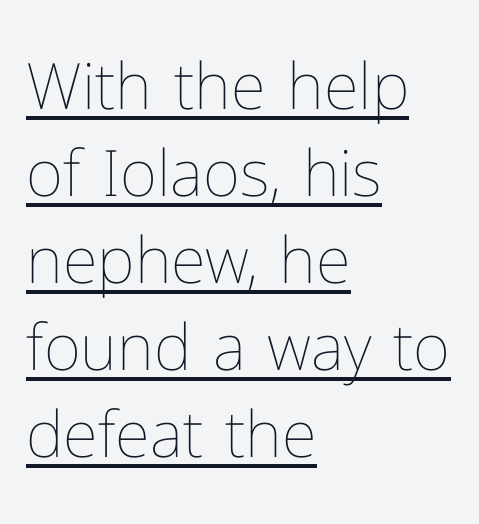
The image shows 64 px thin type, upright; set left-aligned, normal line spacing (1.36x), normal letter spacing, underlined; low stroke contrast and a medium x-height.
